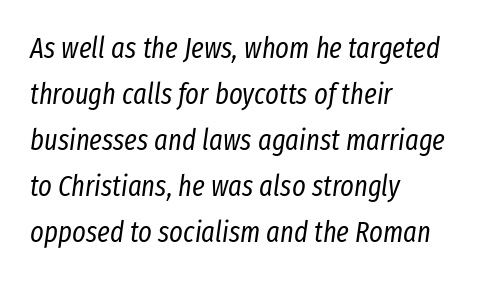
The image shows 29 px regular-weight, condensed type, italic (leaning right); set left-aligned, normal line spacing (1.59x), normal letter spacing, not underlined; low stroke contrast and a medium x-height.
